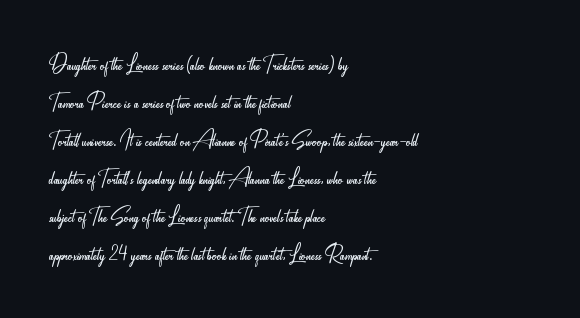
The image shows 28 px light, condensed sans-serif type; set left-aligned, normal line spacing (1.36x), normal letter spacing, not underlined; low stroke contrast and a small x-height.
